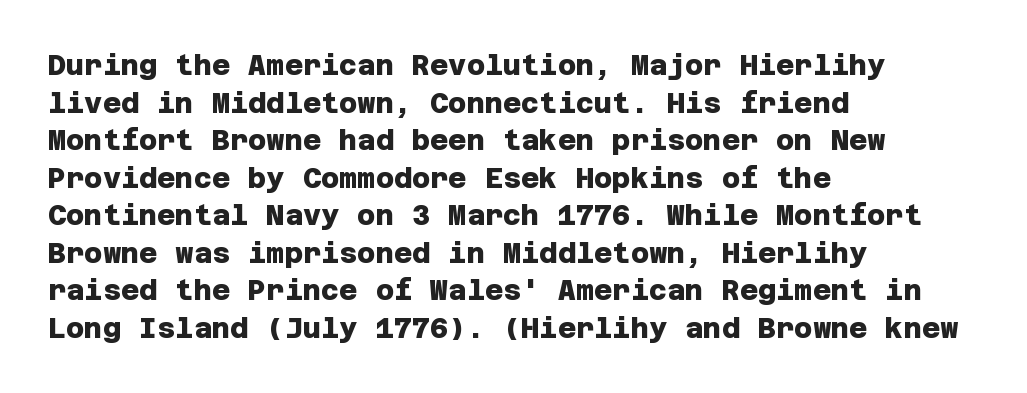
The image shows 28 px heavy sans-serif type; set left-aligned, normal line spacing (1.34x), normal letter spacing, not underlined; low stroke contrast and a large x-height.
